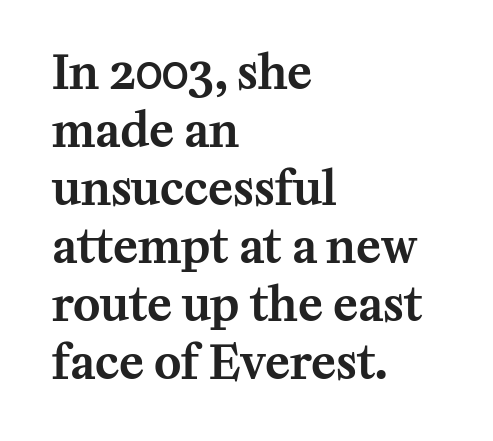
The image shows 46 px serif type, upright; set left-aligned, normal line spacing (1.26x), normal letter spacing, not underlined; medium stroke contrast and a medium x-height.
